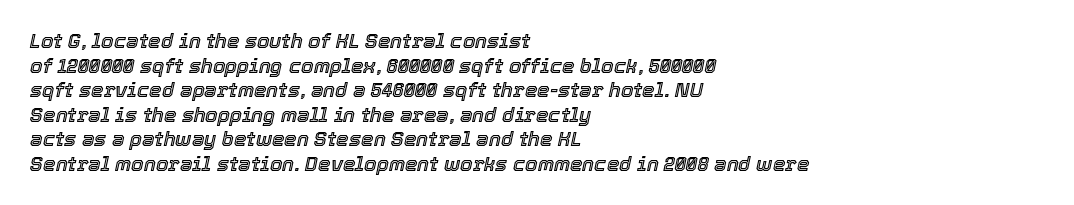
This sample uses an oblique cut, with every glyph tilted off the vertical. Nobody touched the tracking dial on this one. Glance below the letters and you will spot only blank space. The paragraph has a hard left edge and a soft right edge.
